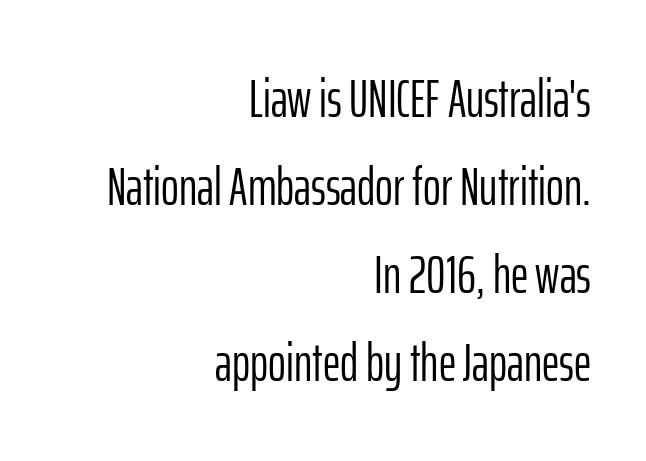
The image shows 54 px light, condensed sans-serif type, upright; set right-aligned, normal line spacing (1.63x), normal letter spacing, not underlined; low stroke contrast and a medium x-height.
